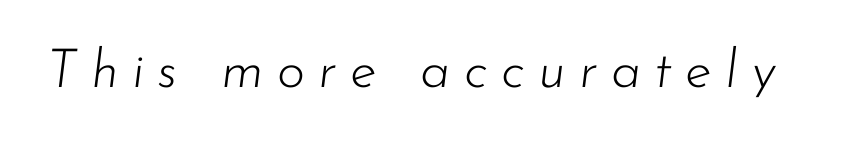
{"italic": "yes", "lean": "right", "slant_degrees": 7, "bold": "no", "weight": "light", "width": "normal", "stroke_contrast": "low", "x_height": "small", "monospaced": "no", "underline": "no", "letter_spacing": "wide", "letter_spacing_em": 0.25, "glyph_px": 54}
